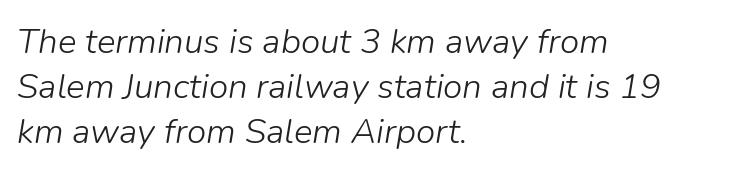
{"italic": "yes", "lean": "right", "slant_degrees": 9, "bold": "no", "weight": "light", "width": "normal", "stroke_contrast": "low", "x_height": "medium", "monospaced": "no", "underline": "no", "align": "left", "line_spacing": "normal", "line_spacing_ratio": 1.28, "letter_spacing": "normal", "letter_spacing_em": 0.0, "glyph_px": 35}
